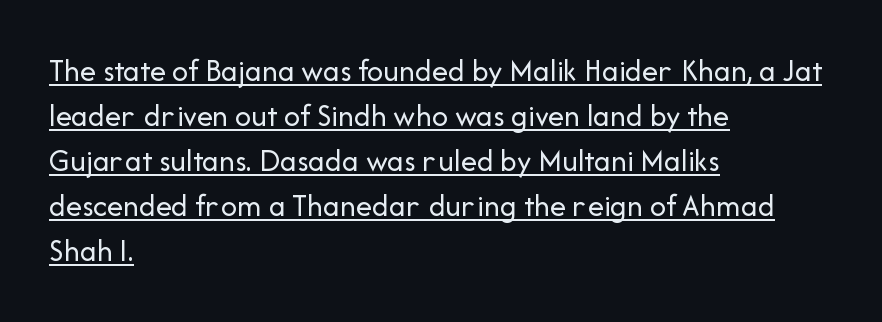
Q: Is the text bold? A: No.
Q: Is the text italic (slanted)? A: No, it is upright.
Q: Is the typeface a serif or a sans-serif typeface? A: Sans-serif.
Q: Is the text underlined? A: Yes.
Q: How is the paragraph aligned? A: Left-aligned.
Q: Is the spacing between letters normal or unusually wide? A: Normal.
Q: Is the spacing between lines tight, normal or loose? A: Normal.
Q: Width (condensed, normal, or wide)? A: Normal.
Q: Stroke contrast? A: Low.
Q: x-height? A: Medium.
Q: Monospaced? A: No.
